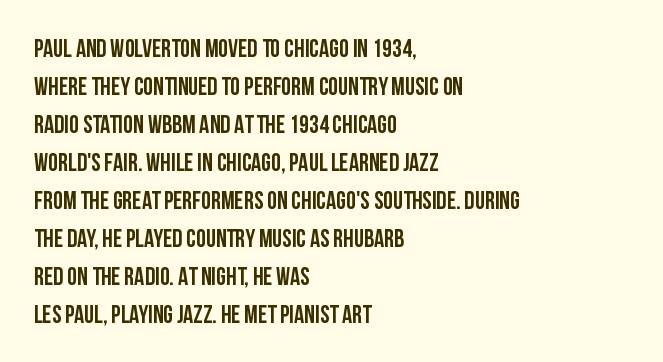
Plain, unruled lines of type. Each word holds together tightly as a unit, with standard inter-letter gaps. Every row of glyphs begins at an identical x-position on the left. Leading matches the norm, producing a regular column.
